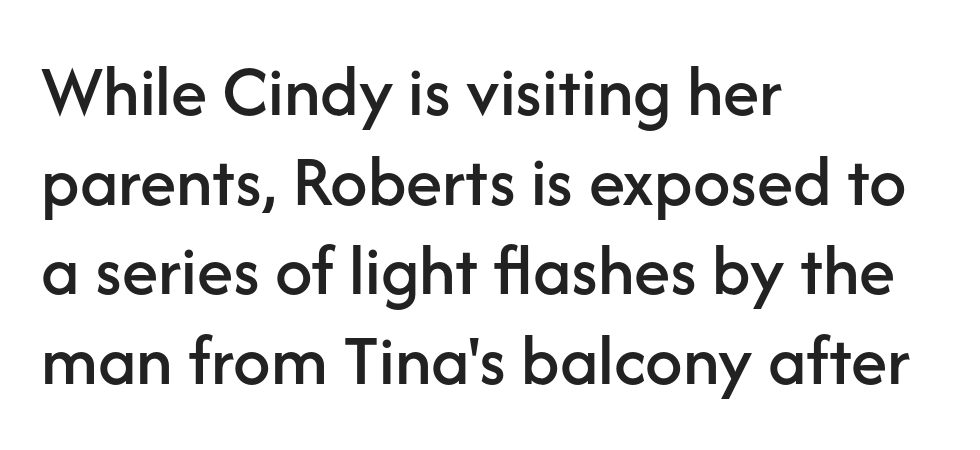
The image shows 74 px sans-serif type, upright; set left-aligned, line spacing 1.21x, normal letter spacing, not underlined; low stroke contrast and a medium x-height.
